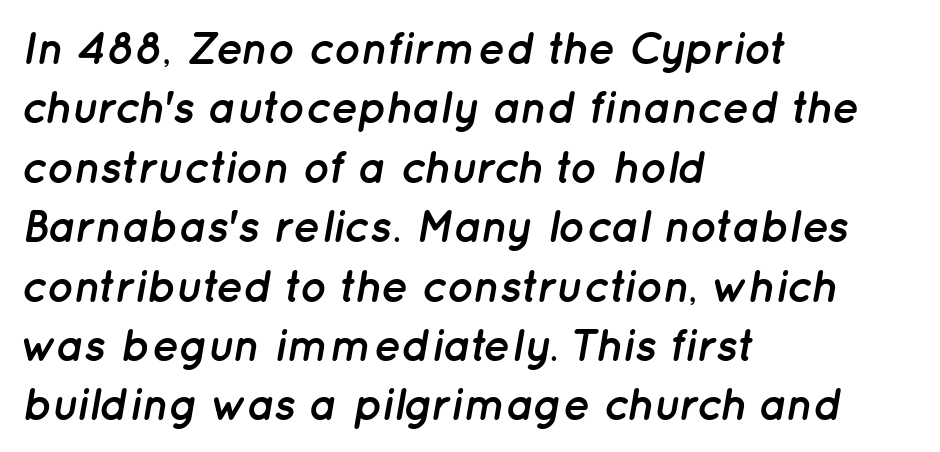
Compared with ordinary roman type, these characters are visibly tilted. Only glyphs here, with clear space below each row. Left-aligned paragraph, ragged on the right. Varying glyph widths throughout — classic text-font behaviour.
